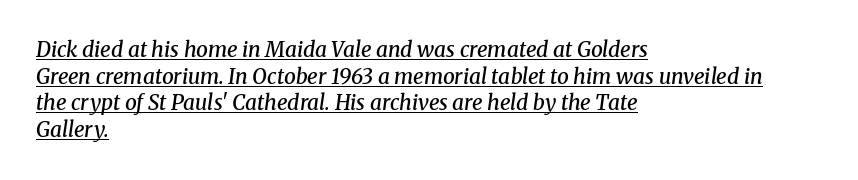
{"italic": "yes", "lean": "right", "slant_degrees": 8, "bold": "semi", "underline": "yes", "align": "left", "line_spacing": "normal", "line_spacing_ratio": 1.27, "letter_spacing": "normal", "letter_spacing_em": 0.0, "glyph_px": 21}
